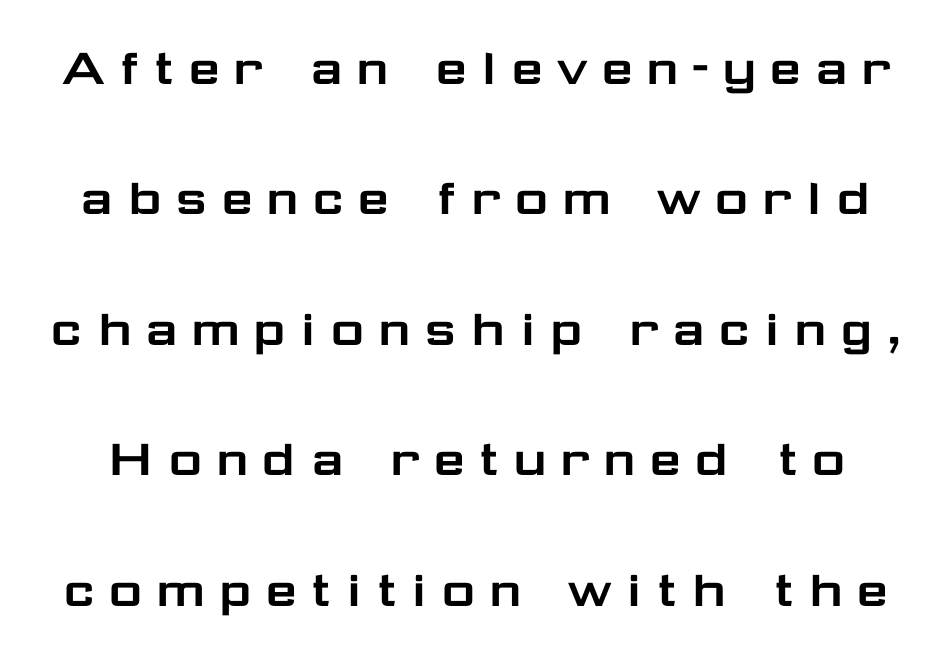
The letters carry no serifs — their stems end cleanly without finishing strokes. Widely set lines give the paragraph a tall, airy silhouette. Proportional: the letters do not fall into vertical columns. If you drew a line through each stem, it would be perfectly vertical.
